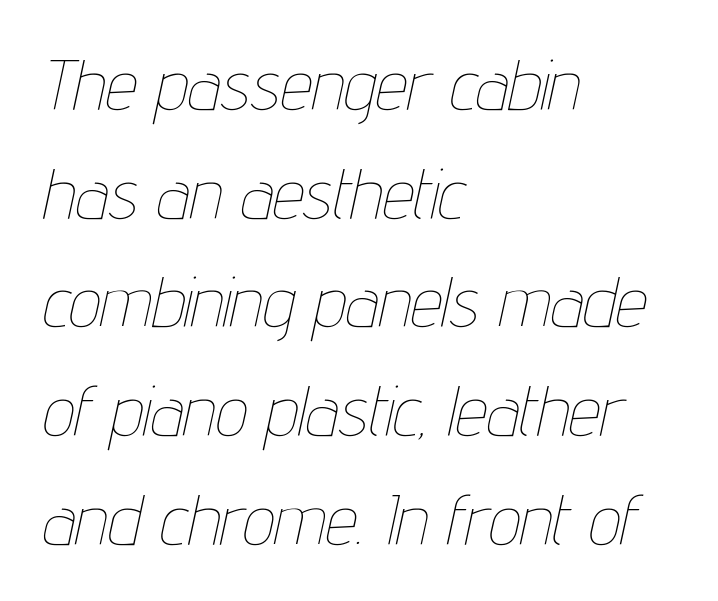
The image shows 71 px thin, condensed type, italic (leaning right); set left-aligned, normal line spacing (1.53x), normal letter spacing, not underlined; low stroke contrast and a medium x-height.
